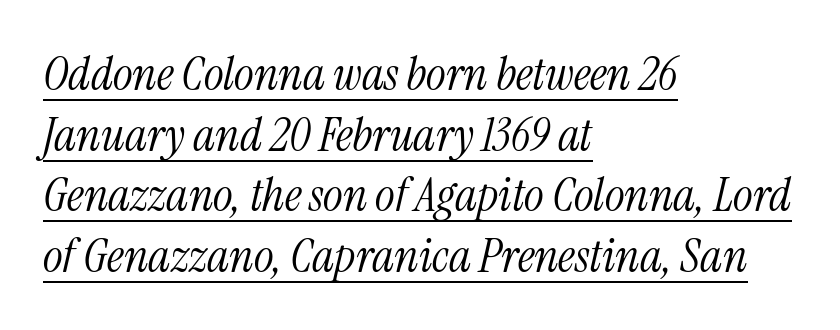
The face used here is seriffed, in the tradition of book romans. The rendering uses natural spacing where letterforms have individual widths. Counters stay open thanks to moderate or lighter strokes. Looking at the ascenders, they clearly lean. A typesetter would call this leading conventional body-copy spacing.
